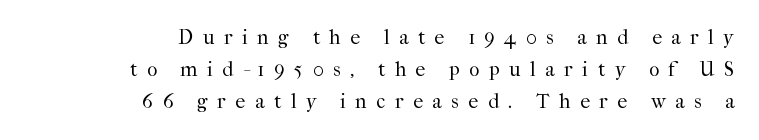
Q: Is the text bold? A: No.
Q: Is the text italic (slanted)? A: No, it is upright.
Q: Is the text underlined? A: No.
Q: How is the paragraph aligned? A: Right-aligned.
Q: Is the spacing between letters normal or unusually wide? A: Unusually wide.
Q: Is the spacing between lines tight, normal or loose? A: Normal.
